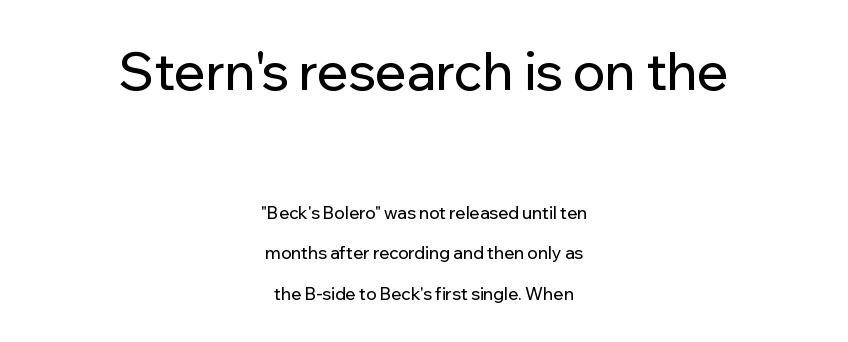
The image shows 52 px sans-serif type, upright; set centered, loose line spacing (2.36x), normal letter spacing, not underlined; the first (top) block is 3.06x larger; low stroke contrast and a medium x-height.
